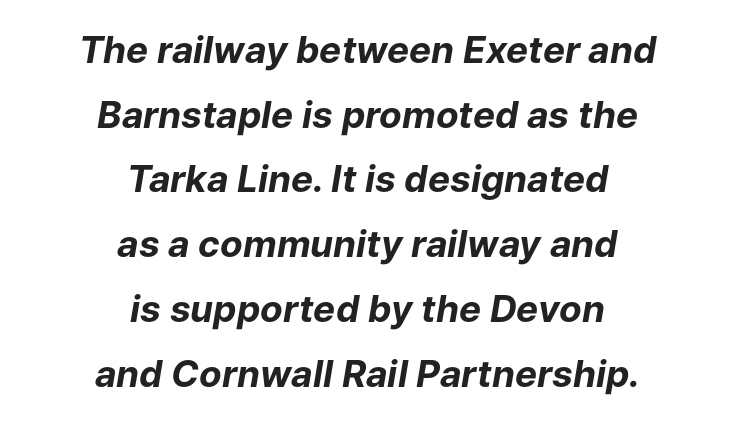
{"italic": "yes", "lean": "right", "slant_degrees": 9, "bold": "yes", "weight": "bold", "width": "normal", "stroke_contrast": "low", "x_height": "medium", "monospaced": "no", "underline": "no", "align": "center", "line_spacing_ratio": 1.75, "letter_spacing": "normal", "letter_spacing_em": 0.0, "glyph_px": 37}
